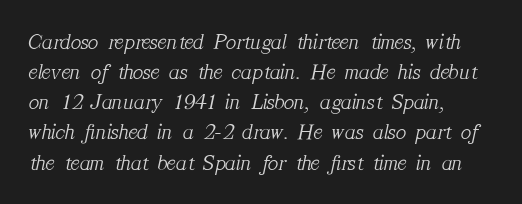
The rendering anchors every line to the left-hand side. Nothing unusual about the tracking: characters are spaced as the font intends. Each row of text sits above clean, open space. When letters slant like this, we call the style italic. The lines sit at an ordinary, default distance from one another. Weight: not bold — regular or lighter.
